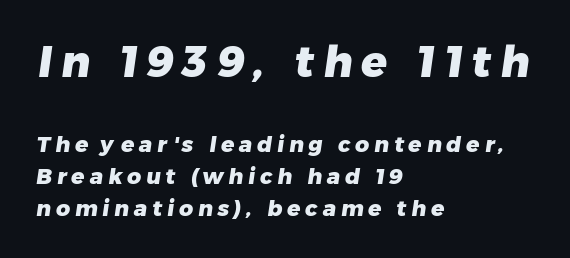
Between these two stacked blocks, the higher one wins on size. Proportional: the letters do not fall into vertical columns. Students, note that the glyphs here are deliberately spaced far apart. To sum up the face: it is a sans, with no serifs.
